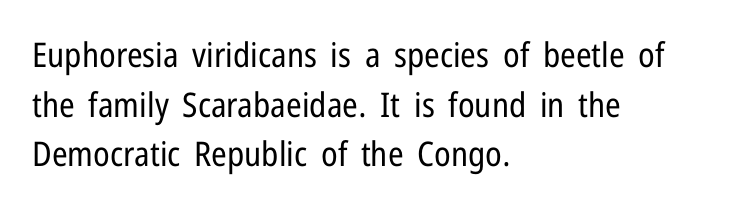
Observe the absence of serifs on each vertical stroke in this sample. Unlike italic type, these characters show no tilt at all. The letterforms sit shoulder to shoulder at normal distance. Is this a heavy cut? Hardly; it is regular or lighter. Anything drawn beneath the words? Only blank space.
